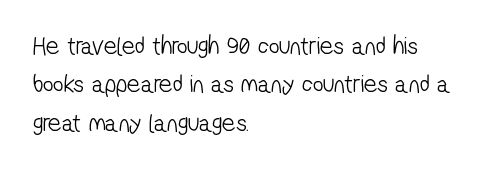
Observe the ordinary spacing: letters are neighbours, not strangers. Ink coverage per letter is moderate at most. The lines are quadded left. Does the leading feel generous? No, just average.
